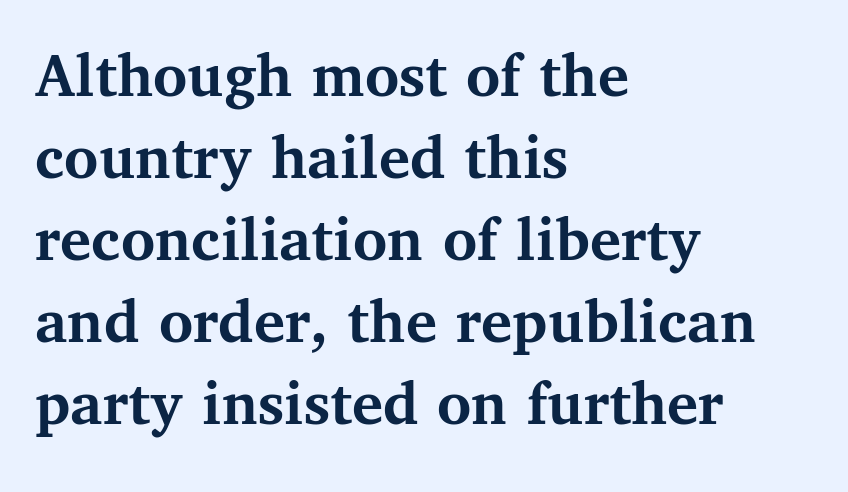
{"serif": "yes", "italic": "no", "bold": "yes", "weight": "semibold", "width": "normal", "stroke_contrast": "medium", "x_height": "medium", "monospaced": "no", "underline": "no", "align": "left", "line_spacing": "normal", "line_spacing_ratio": 1.26, "letter_spacing": "normal", "letter_spacing_em": 0.0, "glyph_px": 65}
